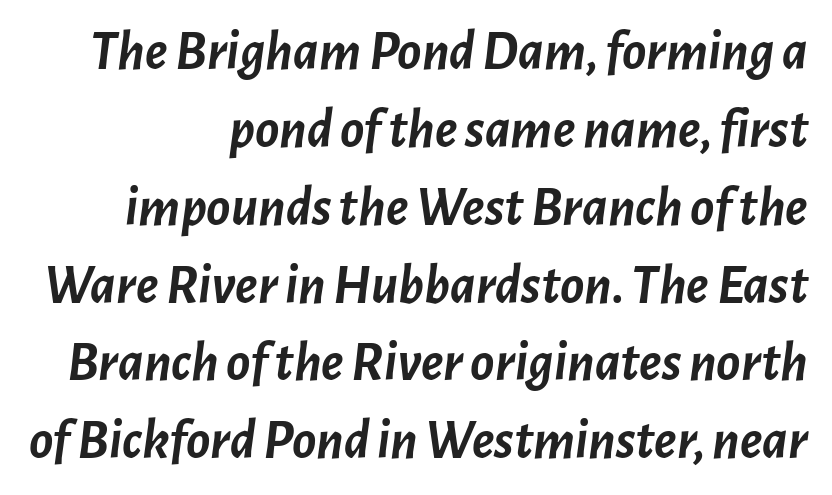
The image shows 56 px semibold type, italic (leaning right); set right-aligned, normal line spacing (1.39x), normal letter spacing, not underlined; low stroke contrast and a medium x-height.
